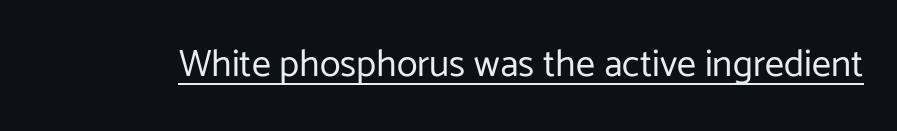
The image shows 38 px regular-weight sans-serif type, upright; set normal letter spacing, underlined; low stroke contrast and a medium x-height.
